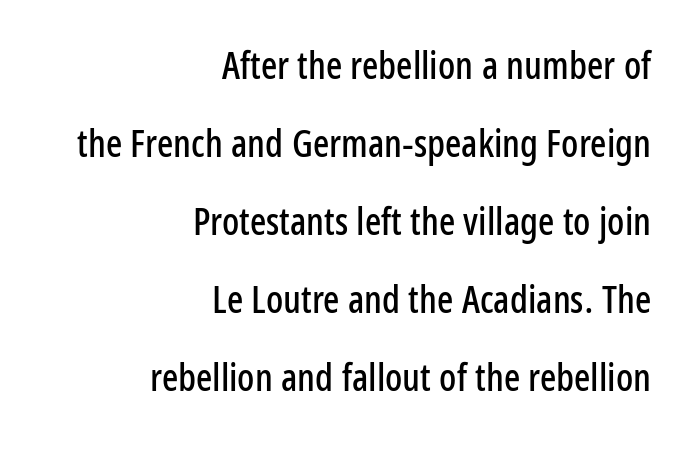
Q: Is the text italic (slanted)? A: No, it is upright.
Q: Is the typeface a serif or a sans-serif typeface? A: Sans-serif.
Q: Is the text underlined? A: No.
Q: How is the paragraph aligned? A: Right-aligned.
Q: Is the spacing between letters normal or unusually wide? A: Normal.
Q: Is the spacing between lines tight, normal or loose? A: Loose.
Q: Width (condensed, normal, or wide)? A: Condensed.
Q: Stroke contrast? A: Low.
Q: x-height? A: Medium.
Q: Monospaced? A: No.
